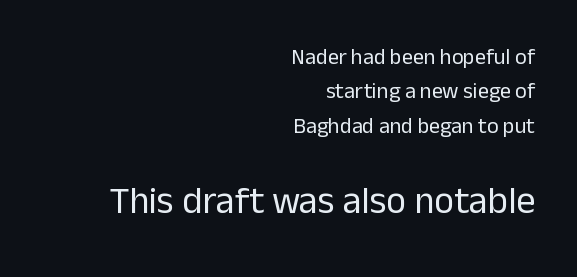
{"serif": "no", "italic": "no", "bold": "no", "weight": "regular", "width": "normal", "stroke_contrast": "low", "x_height": "medium", "monospaced": "no", "underline": "no", "align": "right", "line_spacing": "normal", "line_spacing_ratio": 1.56, "letter_spacing": "normal", "letter_spacing_em": 0.0, "larger_block": "second", "size_ratio": 1.73, "glyph_px": 38}
